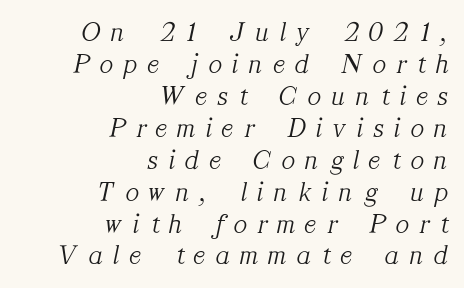
{"serif": "yes", "italic": "yes", "lean": "right", "slant_degrees": 12, "bold": "no", "weight": "light", "width": "normal", "stroke_contrast": "medium", "x_height": "medium", "monospaced": "no", "underline": "no", "align": "right", "line_spacing": "tight", "line_spacing_ratio": 1.14, "letter_spacing": "wide", "letter_spacing_em": 0.38, "glyph_px": 28}
